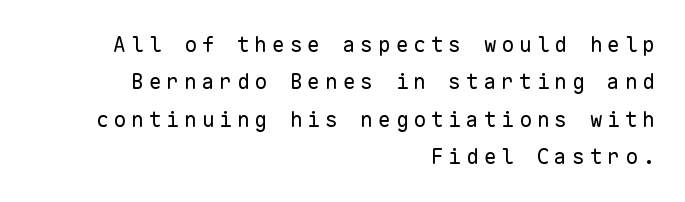
Q: Is the text bold? A: No.
Q: Is the text italic (slanted)? A: No, it is upright.
Q: Is the text underlined? A: No.
Q: How is the paragraph aligned? A: Right-aligned.
Q: Is the spacing between letters normal or unusually wide? A: Unusually wide.
